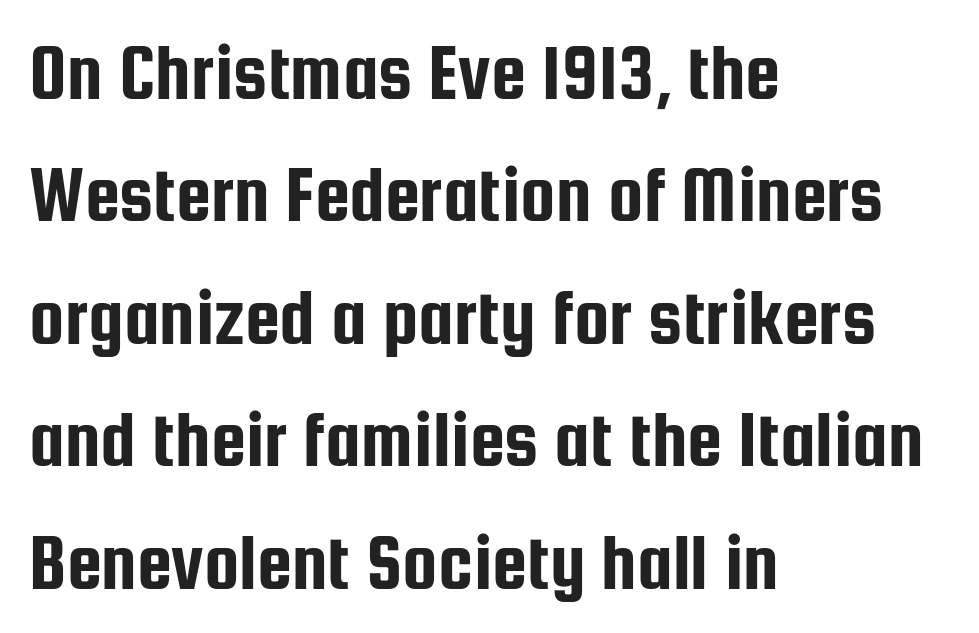
{"serif": "no", "italic": "no", "width": "condensed", "stroke_contrast": "low", "x_height": "medium", "monospaced": "no", "underline": "no", "align": "left", "line_spacing": "normal", "line_spacing_ratio": 1.55, "letter_spacing": "normal", "letter_spacing_em": 0.0, "glyph_px": 79}
